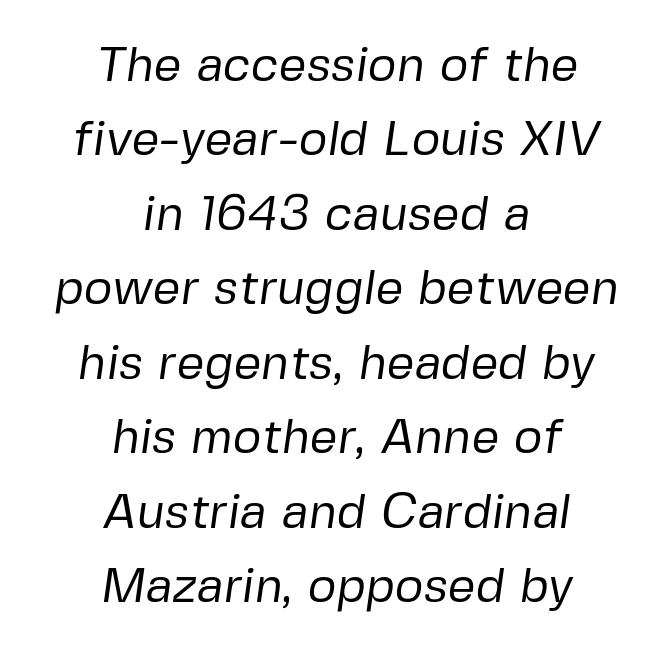
The image shows 49 px regular-weight sans-serif type; set centered, normal line spacing (1.52x), normal letter spacing, not underlined; low stroke contrast and a medium x-height.
